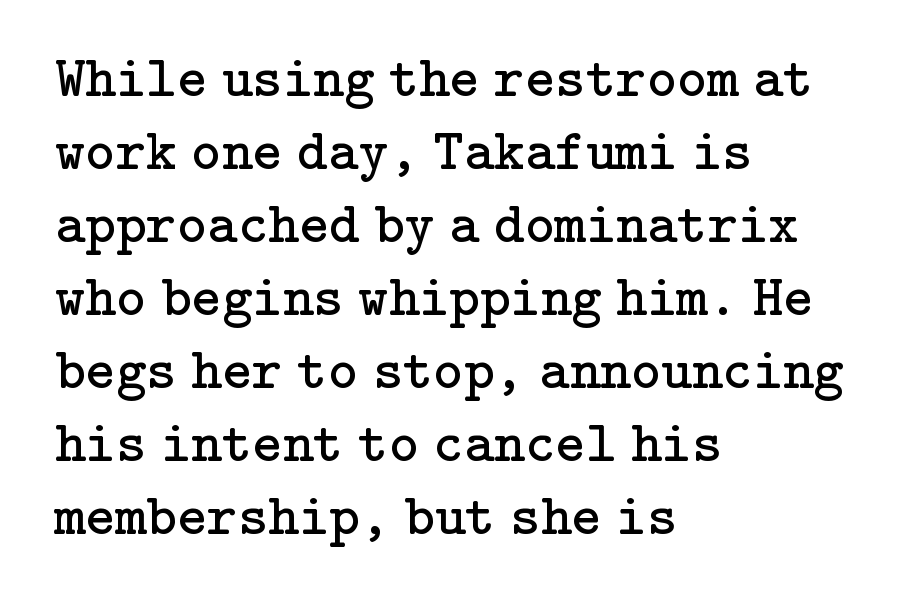
{"serif": "yes", "italic": "no", "bold": "no", "weight": "regular", "width": "normal", "stroke_contrast": "low", "x_height": "medium", "underline": "no", "align": "left", "line_spacing": "normal", "line_spacing_ratio": 1.26, "letter_spacing": "normal", "letter_spacing_em": 0.0, "glyph_px": 58}
